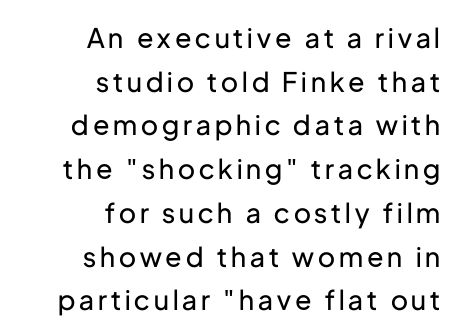
Nothing heavy about these letters — not bold at all. If you measured baseline to baseline, you'd find a middling distance. Right-aligned paragraph, ragged on the left. Honestly, there is no underline to notice here at all.
